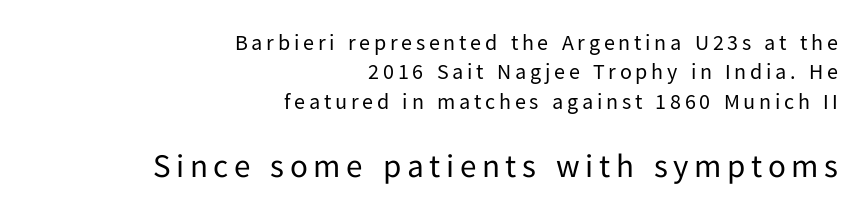
{"serif": "no", "italic": "no", "bold": "no", "weight": "regular", "width": "normal", "stroke_contrast": "low", "x_height": "medium", "monospaced": "no", "underline": "no", "align": "right", "line_spacing": "normal", "line_spacing_ratio": 1.34, "larger_block": "second", "size_ratio": 1.5, "glyph_px": 33}
